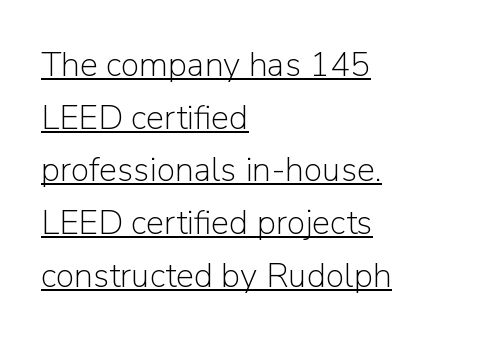
Honestly, the row spacing looks completely unremarkable. You can tell it's not italic because the verticals are truly vertical. Bold? No — there's no thickening of the strokes. You could call the tracking neutral — neither tight nor loose.
